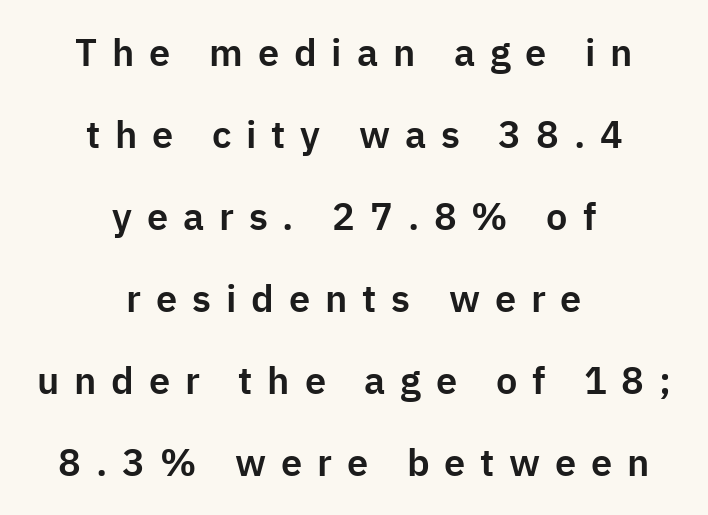
Type style note: lacks serifs. Does extra space separate the letters? Yes, quite a lot of it. These lines stack symmetrically, like a column narrowing and widening about its center. You could fit nearly another row in the gap between these rows.
